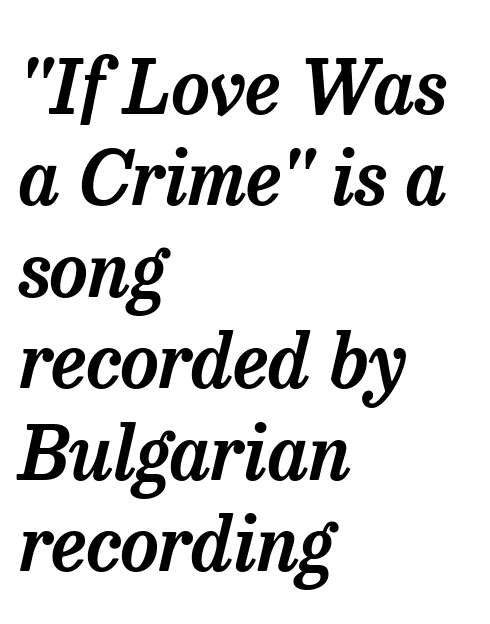
Q: Is the text italic (slanted)? A: Yes, it leans right by about 13 degrees.
Q: Is the typeface a serif or a sans-serif typeface? A: Serif.
Q: Is the text underlined? A: No.
Q: How is the paragraph aligned? A: Left-aligned.
Q: Is the spacing between letters normal or unusually wide? A: Normal.
Q: Width (condensed, normal, or wide)? A: Normal.
Q: Stroke contrast? A: Low.
Q: x-height? A: Medium.
Q: Monospaced? A: No.
